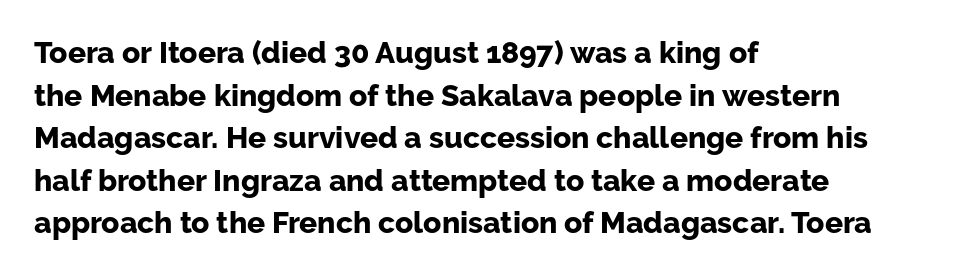
Q: Is the text bold? A: Yes.
Q: Is the text italic (slanted)? A: No, it is upright.
Q: Is the typeface a serif or a sans-serif typeface? A: Sans-serif.
Q: Is the text underlined? A: No.
Q: How is the paragraph aligned? A: Left-aligned.
Q: Is the spacing between letters normal or unusually wide? A: Normal.
Q: Is the spacing between lines tight, normal or loose? A: Normal.
Q: Width (condensed, normal, or wide)? A: Normal.
Q: Stroke contrast? A: Low.
Q: x-height? A: Medium.
Q: Monospaced? A: No.
